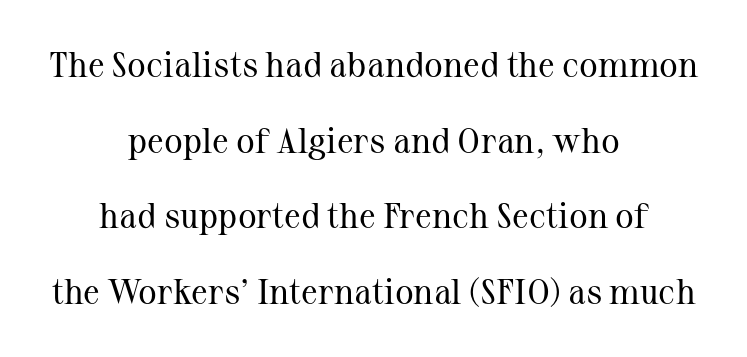
Here the glyphs are tracked normally, forming tight word shapes. The passage shown stacks its lines with a broad gap. Compared with a typical body face, this is equally light or lighter still. The baseline area is clear. In terms of posture, this sample is upright. This sample is center-justified, so both line endings float freely.
